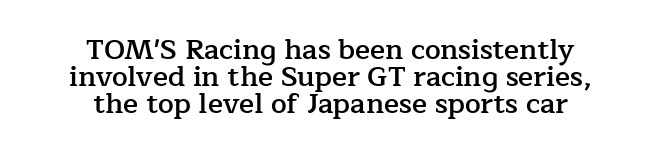
The characters look somewhat weighty, a semibold short of true bold. Quick note: not italic, upright. How are the letters spaced? Ordinarily, with no added tracking. Is there much room between lines? No — they nearly touch.
